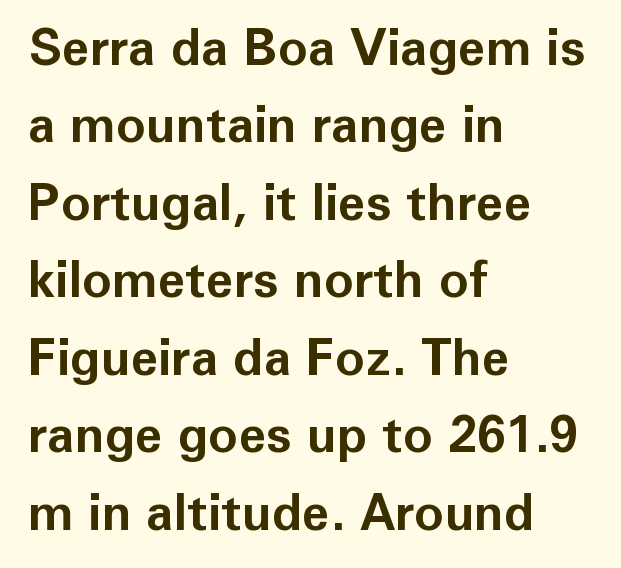
{"serif": "no", "italic": "no", "bold": "yes", "weight": "bold", "width": "normal", "stroke_contrast": "low", "x_height": "medium", "monospaced": "no", "underline": "no", "align": "left", "line_spacing": "normal", "line_spacing_ratio": 1.55, "letter_spacing": "normal", "letter_spacing_em": 0.0, "glyph_px": 50}
